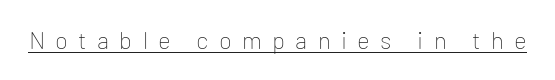
The image shows 24 px text type, upright; set unusually wide letter spacing (+0.43 em), underlined.
